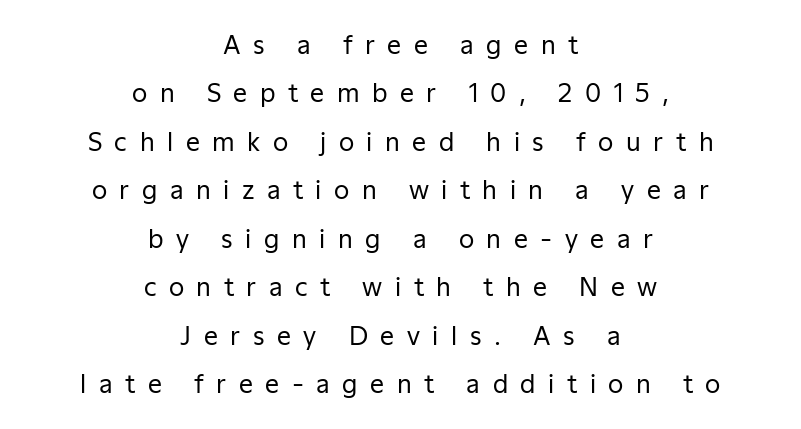
{"italic": "no", "bold": "no", "underline": "no", "align": "center", "line_spacing": "loose", "line_spacing_ratio": 1.94, "letter_spacing": "wide", "letter_spacing_em": 0.5, "glyph_px": 25}
